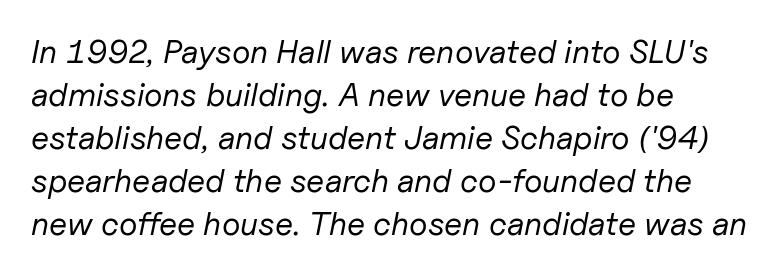
{"italic": "yes", "lean": "right", "slant_degrees": 11, "bold": "no", "weight": "regular", "width": "normal", "stroke_contrast": "low", "x_height": "medium", "monospaced": "no", "underline": "no", "align": "left", "line_spacing": "normal", "line_spacing_ratio": 1.3, "letter_spacing": "normal", "letter_spacing_em": 0.0, "glyph_px": 33}
